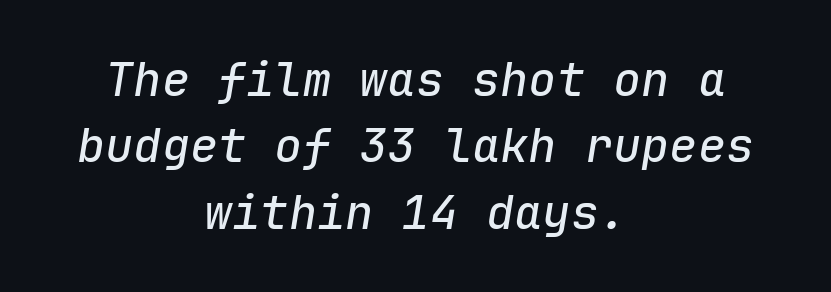
Q: Is the text italic (slanted)? A: Yes, it leans right by about 9 degrees.
Q: Is the text underlined? A: No.
Q: How is the paragraph aligned? A: Centered.
Q: Is the spacing between letters normal or unusually wide? A: Normal.
Q: Is the spacing between lines tight, normal or loose? A: Normal.
Q: Width (condensed, normal, or wide)? A: Normal.
Q: Stroke contrast? A: Low.
Q: x-height? A: Medium.
Q: Monospaced? A: Yes.
